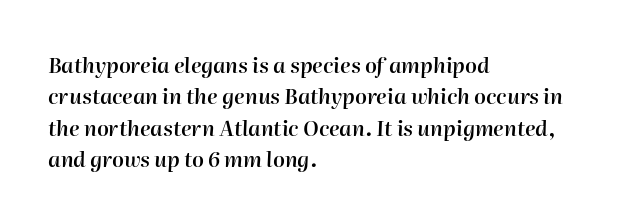
{"italic": "yes", "lean": "right", "slant_degrees": 2, "bold": "semi", "underline": "no", "align": "left", "line_spacing": "normal", "line_spacing_ratio": 1.49, "letter_spacing": "normal", "letter_spacing_em": 0.0, "glyph_px": 21}
